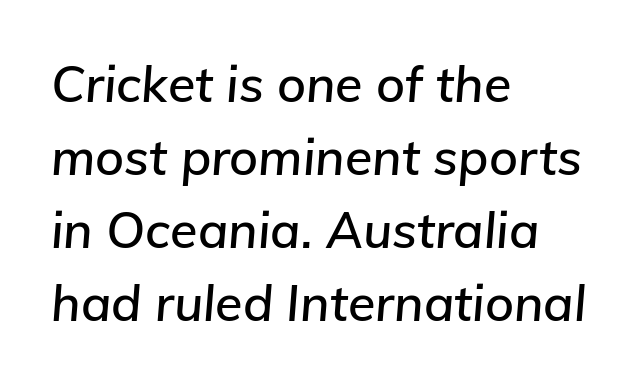
These lines are set flush left with a ragged right edge. If you measured baseline to baseline, you'd find a middling distance. Do the characters align in a grid? No, the font is proportional. Slanted lettering throughout.
